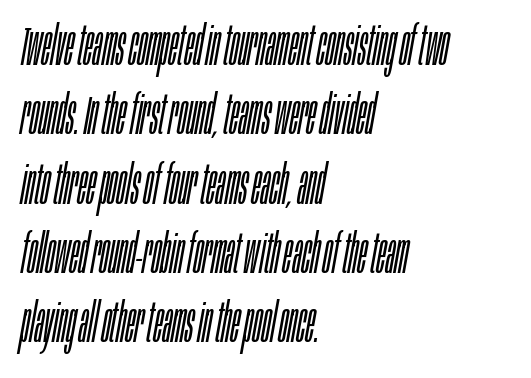
Q: Is the text bold? A: No.
Q: Is the text italic (slanted)? A: Yes, it leans right by about 10 degrees.
Q: Is the text underlined? A: No.
Q: How is the paragraph aligned? A: Left-aligned.
Q: Is the spacing between letters normal or unusually wide? A: Normal.
Q: Is the spacing between lines tight, normal or loose? A: Normal.
Q: Width (condensed, normal, or wide)? A: Condensed.
Q: Stroke contrast? A: Low.
Q: x-height? A: Large.
Q: Monospaced? A: No.
